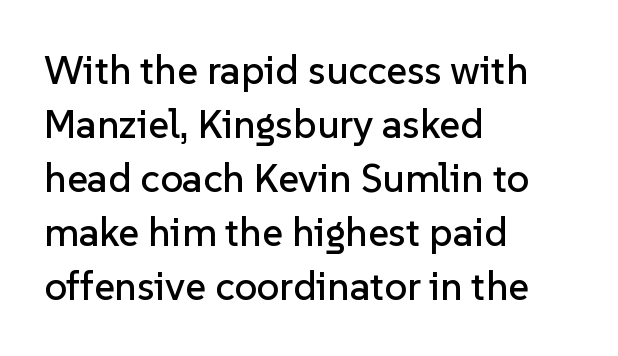
The image shows 40 px sans-serif type, upright; set left-aligned, normal line spacing (1.35x), normal letter spacing, not underlined; low stroke contrast and a medium x-height.
